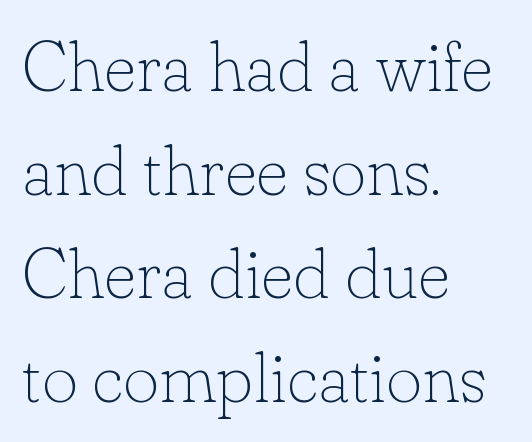
{"serif": "yes", "italic": "no", "bold": "no", "weight": "thin", "width": "normal", "stroke_contrast": "low", "x_height": "small", "monospaced": "no", "underline": "no", "align": "left", "line_spacing": "normal", "line_spacing_ratio": 1.48, "letter_spacing": "normal", "letter_spacing_em": 0.0, "glyph_px": 70}
